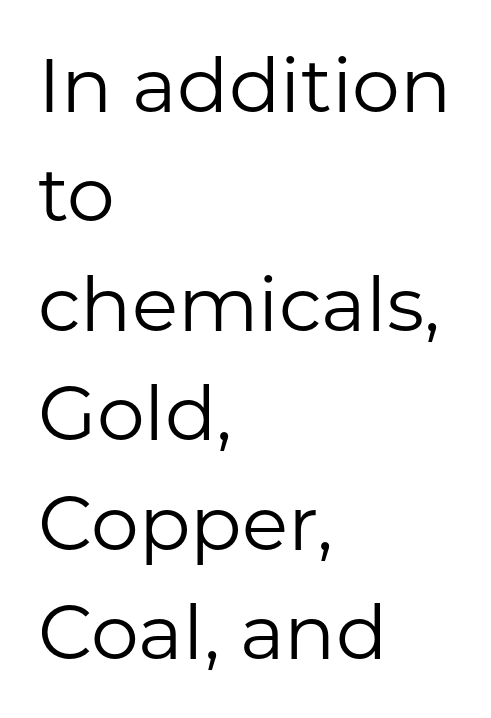
The image shows 76 px regular-weight sans-serif type, upright; set left-aligned, normal line spacing (1.44x), normal letter spacing, not underlined; low stroke contrast and a medium x-height.
